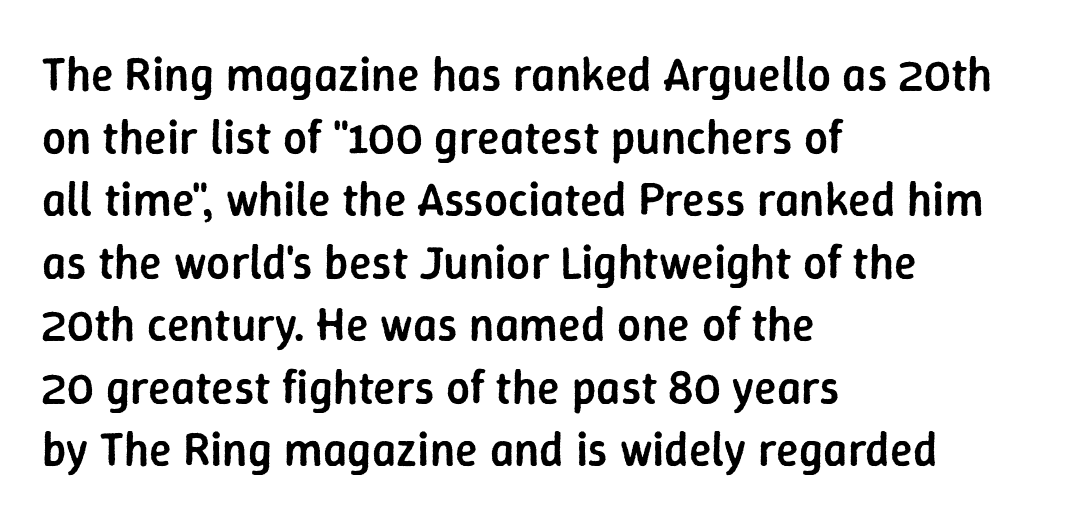
The image shows 47 px semibold sans-serif type, upright; set left-aligned, normal line spacing (1.33x), normal letter spacing, not underlined; low stroke contrast and a medium x-height.
